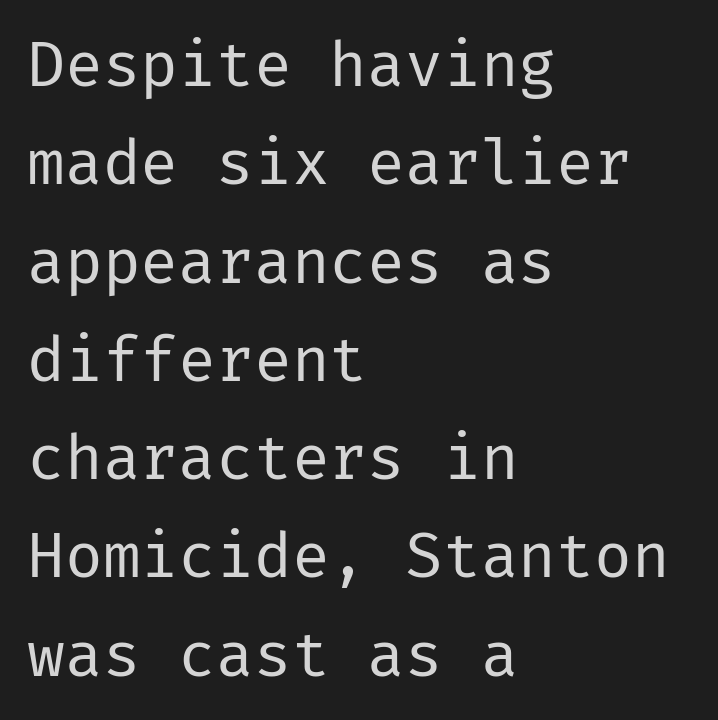
{"serif": "no", "italic": "no", "bold": "no", "weight": "regular", "width": "normal", "stroke_contrast": "low", "x_height": "medium", "underline": "no", "align": "left", "line_spacing": "normal", "line_spacing_ratio": 1.56, "letter_spacing": "normal", "letter_spacing_em": 0.0, "glyph_px": 63}
